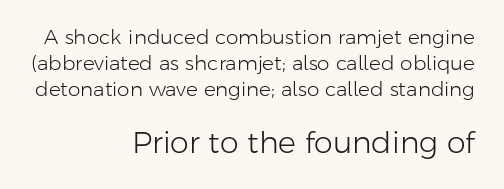
Q: Is the text bold? A: No.
Q: Is the text italic (slanted)? A: No, it is upright.
Q: Is the typeface a serif or a sans-serif typeface? A: Sans-serif.
Q: Is the text underlined? A: No.
Q: How is the paragraph aligned? A: Right-aligned.
Q: Is the spacing between letters normal or unusually wide? A: Normal.
Q: Is the spacing between lines tight, normal or loose? A: Normal.
Q: Which block of text is set in a larger size, the first (top) or the second (bottom)? A: The second (bottom) one.
Q: Width (condensed, normal, or wide)? A: Normal.
Q: Stroke contrast? A: Low.
Q: x-height? A: Medium.
Q: Monospaced? A: No.
